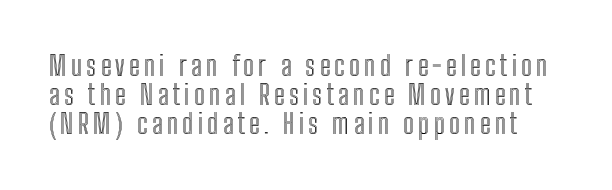
Q: Is the text italic (slanted)? A: No, it is upright.
Q: Is the text underlined? A: No.
Q: Is the spacing between lines tight, normal or loose? A: Tight.
